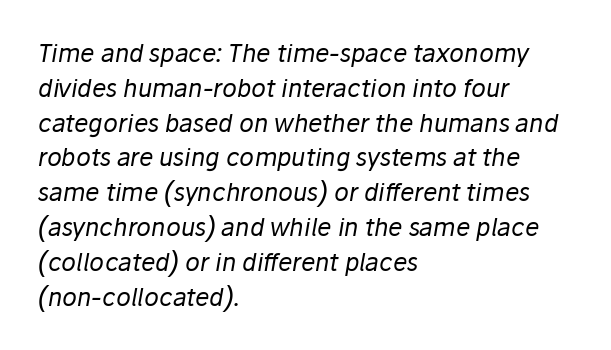
{"italic": "yes", "lean": "right", "slant_degrees": 10, "bold": "no", "underline": "no", "align": "left", "line_spacing": "normal", "line_spacing_ratio": 1.45, "letter_spacing": "normal", "letter_spacing_em": 0.0, "glyph_px": 24}
